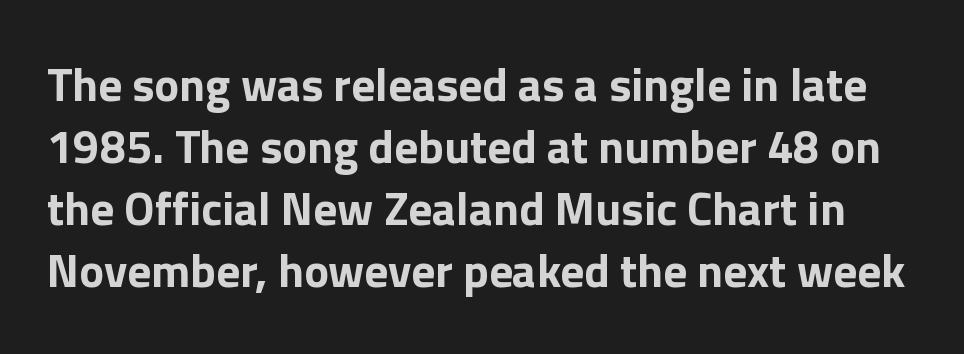
The image shows 47 px bold sans-serif type, upright; set normal line spacing (1.32x), normal letter spacing, not underlined; low stroke contrast and a medium x-height.
